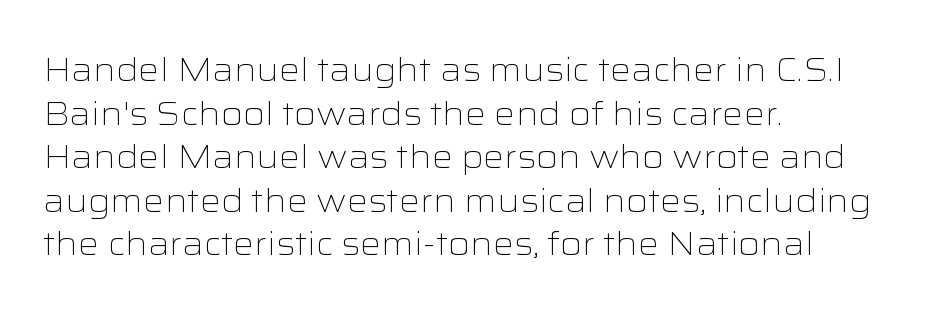
Q: Is the text bold? A: No.
Q: Is the text italic (slanted)? A: No, it is upright.
Q: Is the typeface a serif or a sans-serif typeface? A: Sans-serif.
Q: Is the text underlined? A: No.
Q: How is the paragraph aligned? A: Left-aligned.
Q: Is the spacing between letters normal or unusually wide? A: Normal.
Q: Is the spacing between lines tight, normal or loose? A: Normal.
Q: Width (condensed, normal, or wide)? A: Wide.
Q: Stroke contrast? A: Low.
Q: x-height? A: Medium.
Q: Monospaced? A: No.
